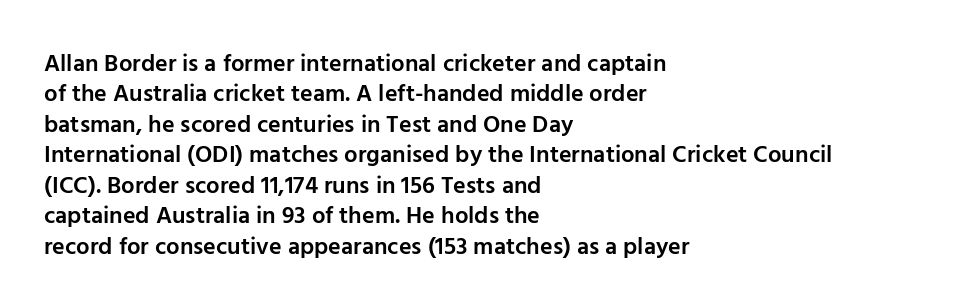
The image shows 24 px text type, upright; set left-aligned, normal line spacing (1.27x), normal letter spacing, not underlined.
